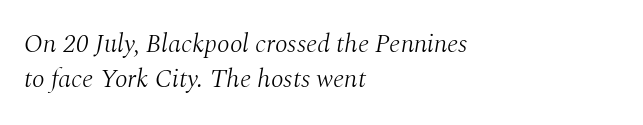
The image shows 26 px text type, italic (leaning right); set left-aligned, normal line spacing (1.36x), normal letter spacing, not underlined.
